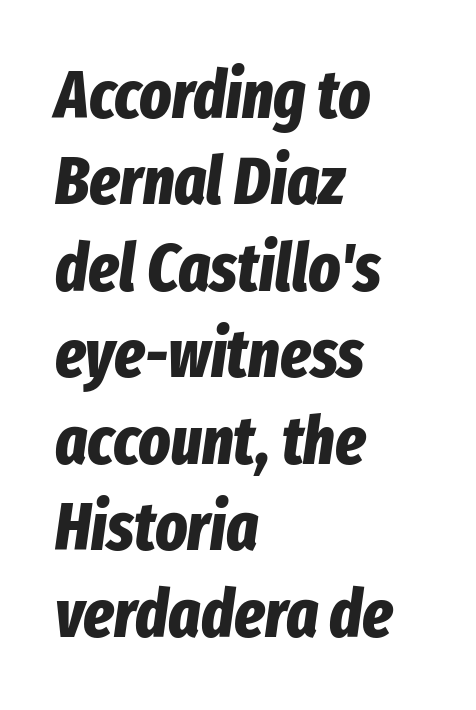
{"italic": "yes", "lean": "right", "slant_degrees": 8, "bold": "yes", "weight": "bold", "width": "condensed", "stroke_contrast": "low", "x_height": "medium", "monospaced": "no", "underline": "no", "align": "left", "line_spacing": "normal", "line_spacing_ratio": 1.29, "letter_spacing": "normal", "letter_spacing_em": 0.0, "glyph_px": 67}
